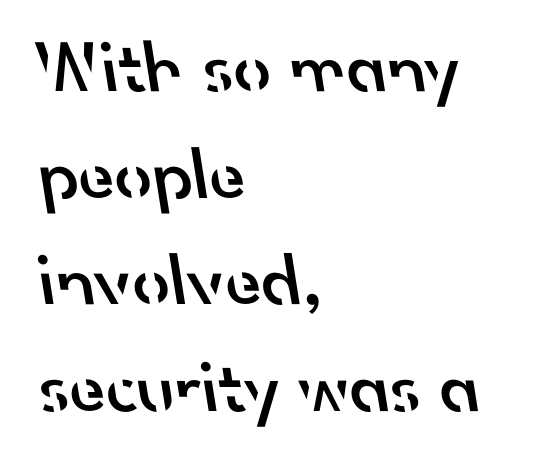
A sans-serif font was chosen for this passage. Words float on clear page, feet unadorned. If you measured baseline to baseline, you'd find a middling distance. Is the type bold? Partly — it's a semibold, heavier than regular but not fully bold. Inter-character spacing is left at the font's built-in metrics. Note the varied advance widths — an 'i' is clearly narrower than an 'm'.
